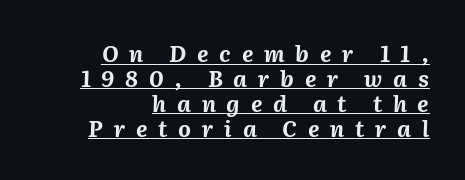
All the whitespace from short lines collects on the left. This sample carries an underscore along the baseline area. Whoever set this chose condensed vertical rhythm over breathing room. Set as a true bold cut, around the 700 mark.
